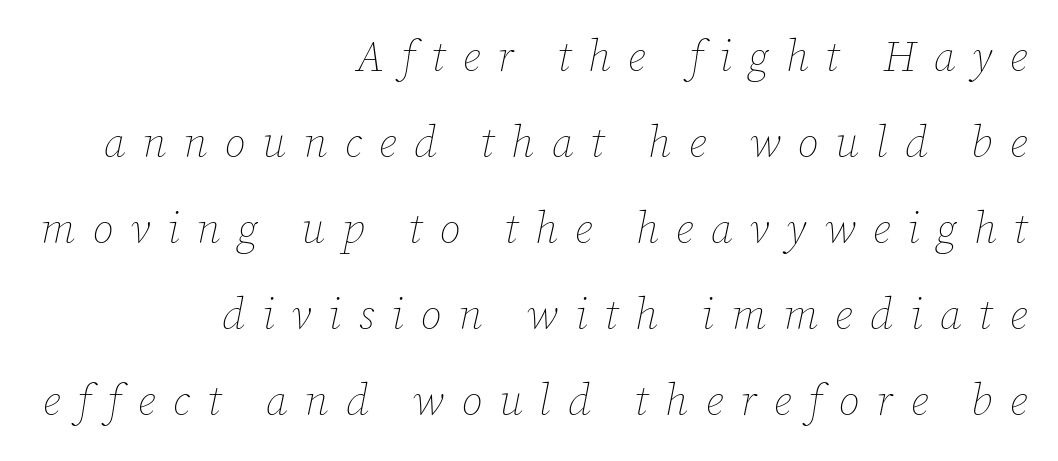
Q: Is the text bold? A: No.
Q: Is the text italic (slanted)? A: Yes, it leans right by about 12 degrees.
Q: Is the text underlined? A: No.
Q: How is the paragraph aligned? A: Right-aligned.
Q: Is the spacing between letters normal or unusually wide? A: Unusually wide.
Q: Is the spacing between lines tight, normal or loose? A: Loose.
Q: Width (condensed, normal, or wide)? A: Normal.
Q: Stroke contrast? A: Low.
Q: x-height? A: Medium.
Q: Monospaced? A: No.
